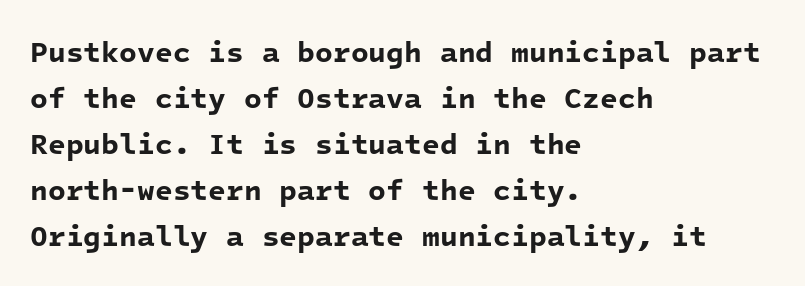
Q: Is the text bold? A: Yes.
Q: Is the typeface a serif or a sans-serif typeface? A: Sans-serif.
Q: Is the text underlined? A: No.
Q: How is the paragraph aligned? A: Left-aligned.
Q: Is the spacing between letters normal or unusually wide? A: Normal.
Q: Is the spacing between lines tight, normal or loose? A: Normal.
Q: Width (condensed, normal, or wide)? A: Normal.
Q: Stroke contrast? A: Low.
Q: x-height? A: Medium.
Q: Monospaced? A: Yes.
